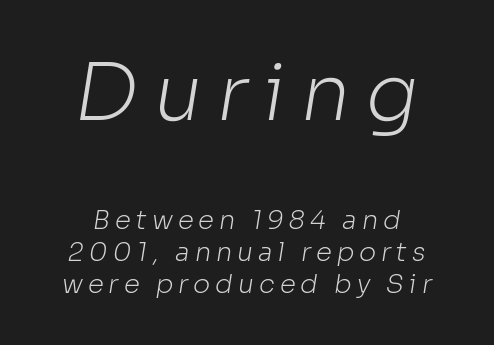
The strip under each line holds only bare page. A typesetter would call this proportional, since set widths differ per character. The letters in the upper block stand taller than those in the block below. Examine the stroke ends and you'll find no serifs.
